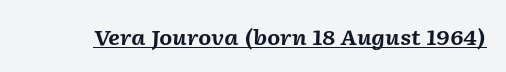
{"italic": "yes", "lean": "right", "slant_degrees": 2, "bold": "yes", "underline": "yes", "letter_spacing": "normal", "letter_spacing_em": 0.0, "glyph_px": 21}
